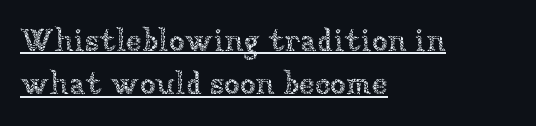
Q: Is the text bold? A: No.
Q: Is the text italic (slanted)? A: No, it is upright.
Q: Is the text underlined? A: Yes.
Q: How is the paragraph aligned? A: Left-aligned.
Q: Is the spacing between letters normal or unusually wide? A: Normal.
Q: Is the spacing between lines tight, normal or loose? A: Normal.
Q: Width (condensed, normal, or wide)? A: Normal.
Q: Stroke contrast? A: Low.
Q: x-height? A: Medium.
Q: Monospaced? A: No.
